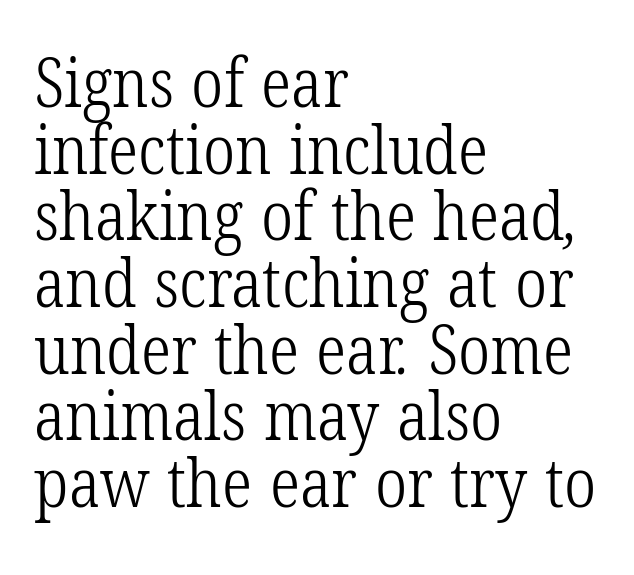
The image shows 68 px light, condensed serif type; set left-aligned, tight line spacing (0.98x), normal letter spacing, not underlined; low stroke contrast and a medium x-height.
